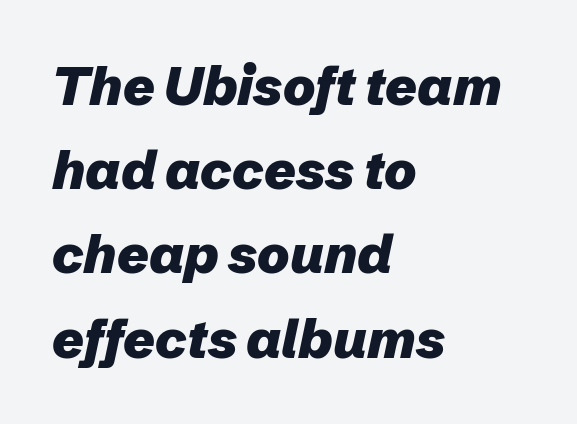
Type without underlining. This sample keeps an unexceptional amount of space between lines. Students, this is bold: see how much ink each stroke carries. Observe the lean: these are italic letterforms.
